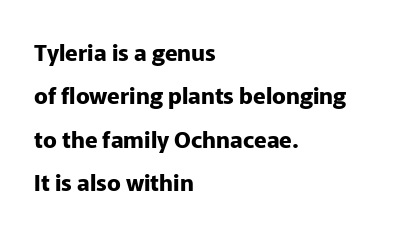
The line texture is even and compact thanks to regular tracking. The zone under the glyphs is completely vacant. The typesetter chose a ragged-right arrangement here. Weight check: bold — yes, fully. Italic? Not at all — the glyphs are vertical.
